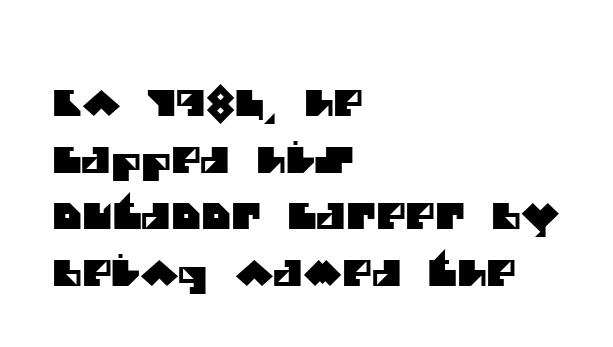
{"serif": "no", "width": "normal", "stroke_contrast": "medium", "x_height": "large", "monospaced": "no", "underline": "no", "align": "left", "line_spacing": "normal", "line_spacing_ratio": 1.57, "letter_spacing": "normal", "letter_spacing_em": 0.0, "glyph_px": 36}
